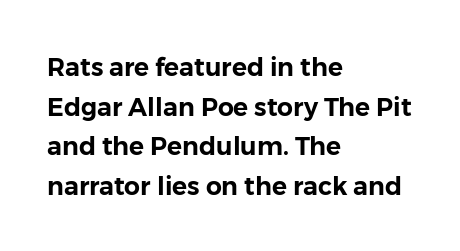
Q: Is the text italic (slanted)? A: No, it is upright.
Q: Is the text underlined? A: No.
Q: How is the paragraph aligned? A: Left-aligned.
Q: Is the spacing between letters normal or unusually wide? A: Normal.
Q: Is the spacing between lines tight, normal or loose? A: Normal.
